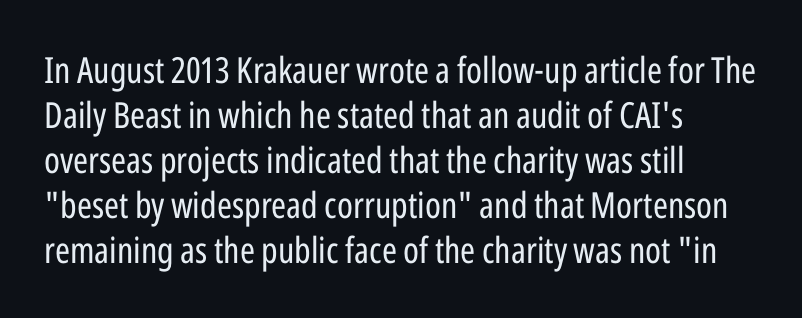
The image shows 36 px regular-weight, condensed sans-serif type, upright; set left-aligned, normal line spacing (1.25x), normal letter spacing, not underlined; low stroke contrast and a medium x-height.
